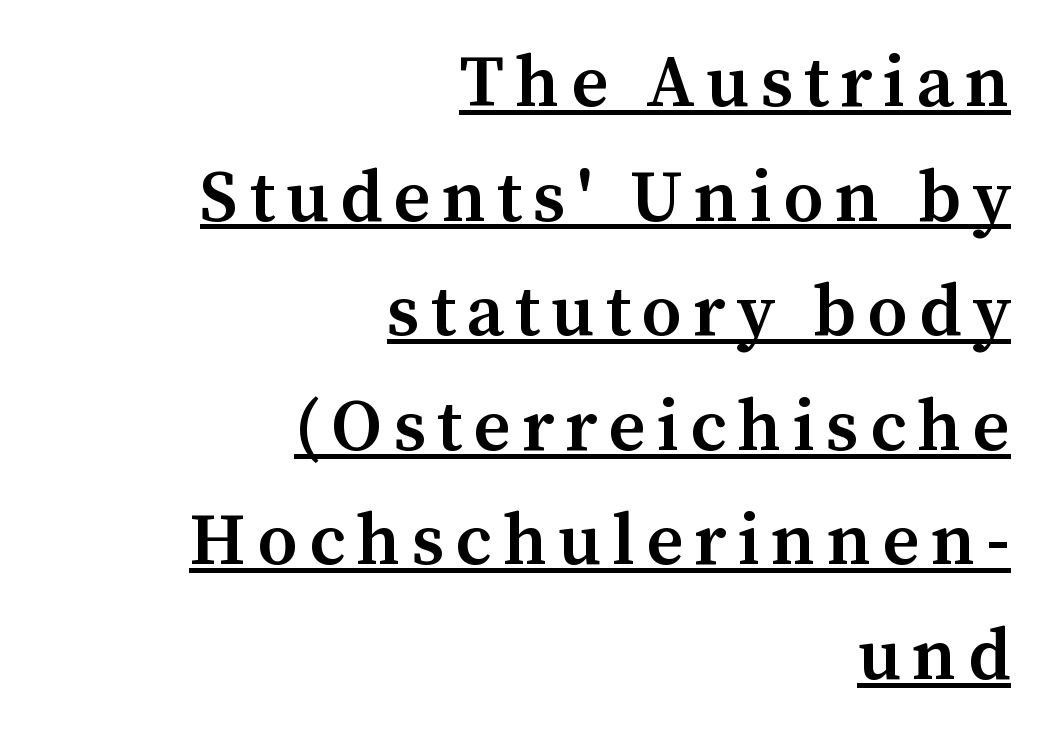
Q: Is the text bold? A: Semi-bold.
Q: Is the text italic (slanted)? A: No, it is upright.
Q: Is the typeface a serif or a sans-serif typeface? A: Serif.
Q: Is the text underlined? A: Yes.
Q: How is the paragraph aligned? A: Right-aligned.
Q: Is the spacing between lines tight, normal or loose? A: Normal.
Q: Width (condensed, normal, or wide)? A: Normal.
Q: Stroke contrast? A: Medium.
Q: x-height? A: Medium.
Q: Monospaced? A: No.
